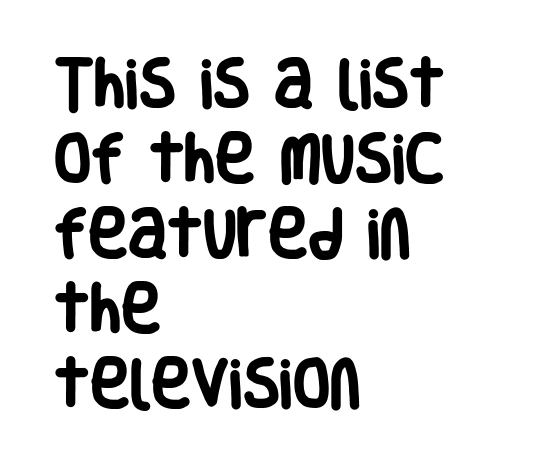
{"serif": "no", "italic": "no", "bold": "yes", "weight": "heavy", "width": "condensed", "stroke_contrast": "low", "x_height": "large", "monospaced": "no", "underline": "no", "align": "left", "line_spacing": "normal", "line_spacing_ratio": 1.39, "letter_spacing": "normal", "letter_spacing_em": 0.0, "glyph_px": 54}
